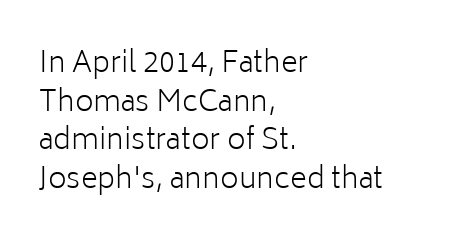
Q: Is the text bold? A: No.
Q: Is the text italic (slanted)? A: No, it is upright.
Q: Is the typeface a serif or a sans-serif typeface? A: Sans-serif.
Q: Is the text underlined? A: No.
Q: How is the paragraph aligned? A: Left-aligned.
Q: Is the spacing between letters normal or unusually wide? A: Normal.
Q: Is the spacing between lines tight, normal or loose? A: Normal.
Q: Width (condensed, normal, or wide)? A: Normal.
Q: Stroke contrast? A: Low.
Q: x-height? A: Medium.
Q: Monospaced? A: No.
